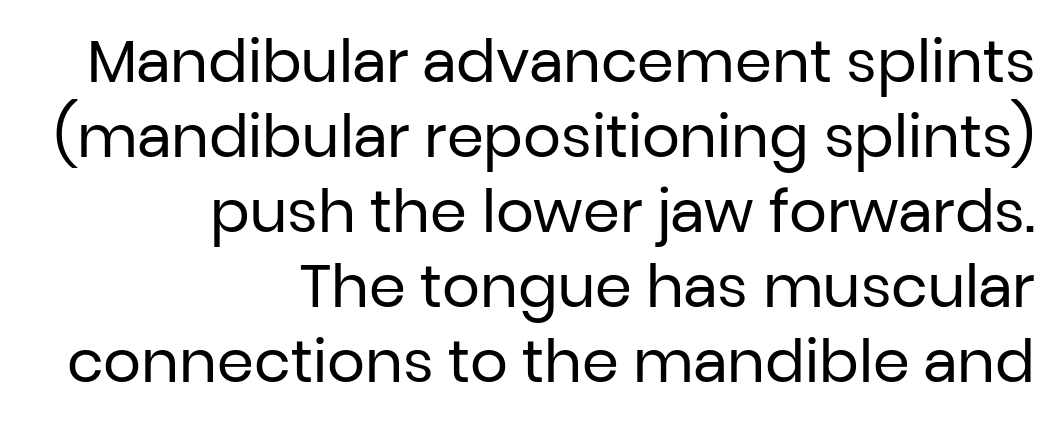
The image shows 59 px regular-weight sans-serif type, upright; set right-aligned, normal line spacing (1.27x), normal letter spacing, not underlined; low stroke contrast and a medium x-height.
